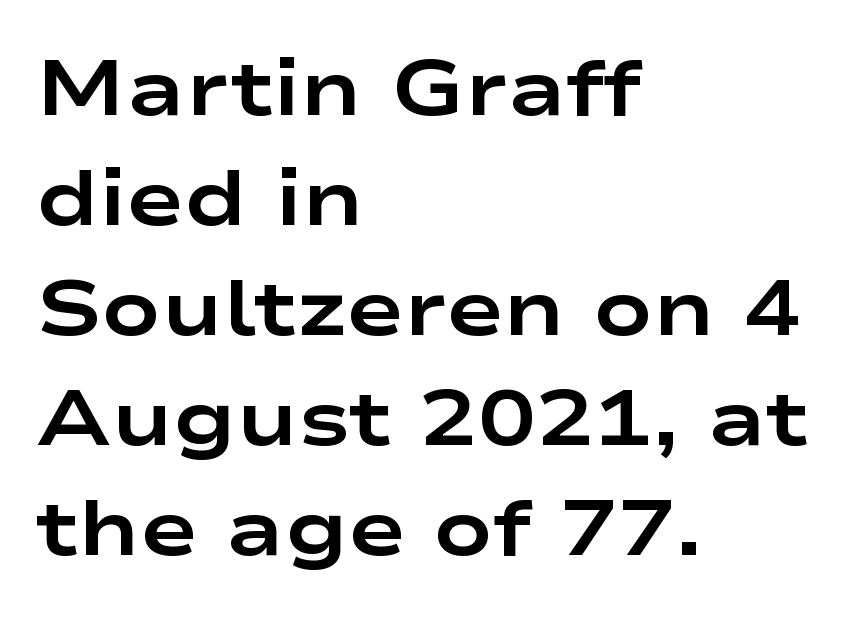
{"serif": "no", "italic": "no", "bold": "yes", "weight": "bold", "width": "wide", "stroke_contrast": "low", "x_height": "medium", "monospaced": "no", "underline": "no", "align": "left", "line_spacing": "normal", "line_spacing_ratio": 1.41, "letter_spacing": "normal", "letter_spacing_em": 0.0, "glyph_px": 78}
